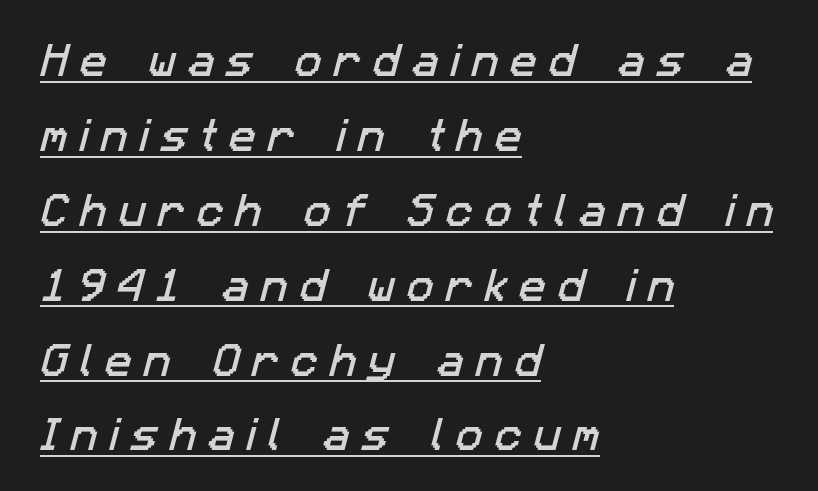
Q: Is the typeface a serif or a sans-serif typeface? A: Sans-serif.
Q: Is the text underlined? A: Yes.
Q: How is the paragraph aligned? A: Left-aligned.
Q: Is the spacing between letters normal or unusually wide? A: Unusually wide.
Q: Is the spacing between lines tight, normal or loose? A: Loose.
Q: Width (condensed, normal, or wide)? A: Normal.
Q: Stroke contrast? A: Low.
Q: x-height? A: Medium.
Q: Monospaced? A: No.
